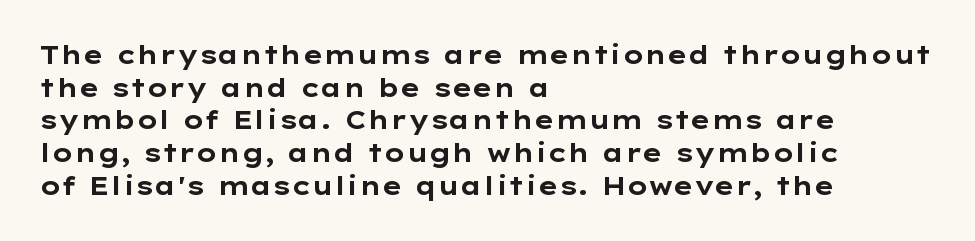
You could call the tracking neutral — neither tight nor loose. Ordinary non-slanted type is in use. Heavy, bold letterforms. Does the copy run flush right? No — it runs flush left. Regular leading.
